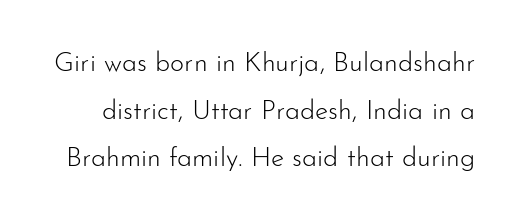
{"italic": "no", "bold": "no", "underline": "no", "line_spacing_ratio": 1.76, "letter_spacing": "normal", "letter_spacing_em": 0.0, "glyph_px": 27}
